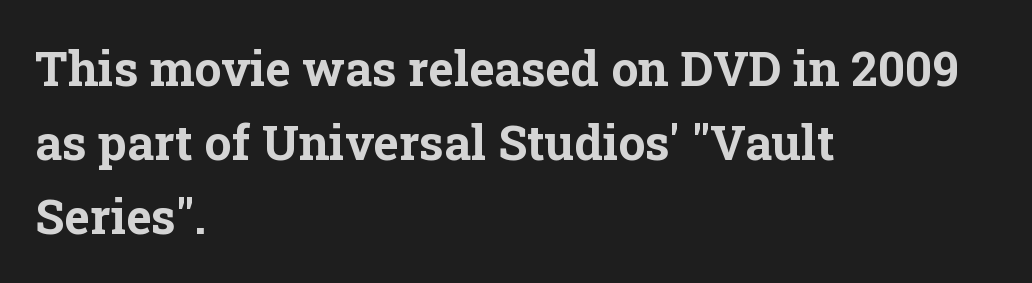
Teacher's note: observe the even left margin — that is flush-left alignment. Evenly set lines give the paragraph a standard silhouette. A roman cut, with each character standing at attention. Honestly, there is no underline to notice here at all. The type is set solid horizontally, with unmodified tracking. The characters display serif detailing at their extremities.
